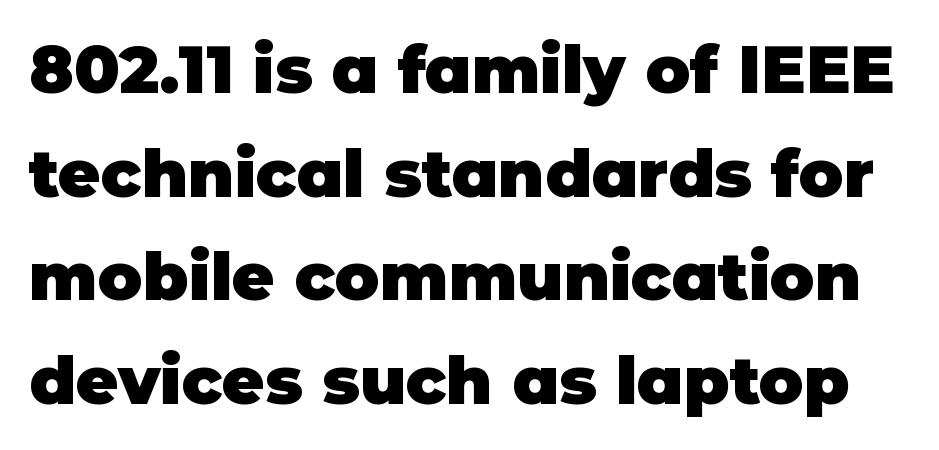
{"serif": "no", "italic": "no", "bold": "yes", "weight": "heavy", "width": "normal", "stroke_contrast": "low", "x_height": "large", "monospaced": "no", "underline": "no", "line_spacing": "normal", "line_spacing_ratio": 1.57, "letter_spacing": "normal", "letter_spacing_em": 0.0, "glyph_px": 66}
